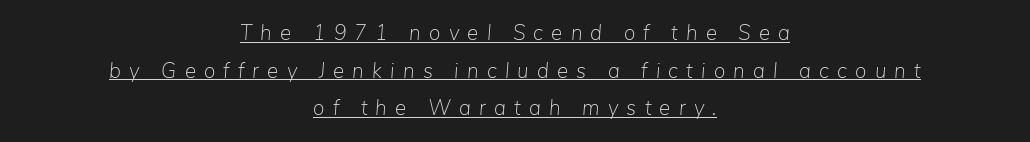
The image shows 21 px text type, italic (leaning right); set centered, line spacing 1.79x, unusually wide letter spacing (+0.39 em), underlined.
